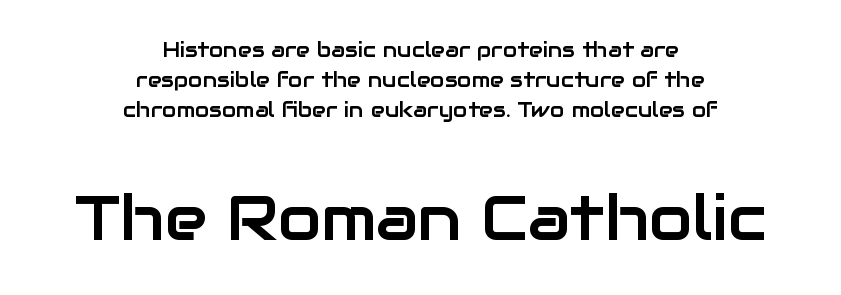
Q: Is the text italic (slanted)? A: No, it is upright.
Q: Is the typeface a serif or a sans-serif typeface? A: Sans-serif.
Q: Is the text underlined? A: No.
Q: How is the paragraph aligned? A: Centered.
Q: Is the spacing between letters normal or unusually wide? A: Normal.
Q: Is the spacing between lines tight, normal or loose? A: Normal.
Q: Which block of text is set in a larger size, the first (top) or the second (bottom)? A: The second (bottom) one.
Q: Width (condensed, normal, or wide)? A: Normal.
Q: Stroke contrast? A: Low.
Q: x-height? A: Medium.
Q: Monospaced? A: No.
